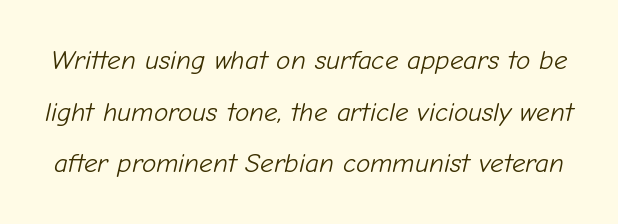
{"italic": "yes", "lean": "right", "slant_degrees": 12, "bold": "no", "underline": "no", "line_spacing": "loose", "line_spacing_ratio": 1.91, "letter_spacing": "normal", "letter_spacing_em": 0.0, "glyph_px": 27}
